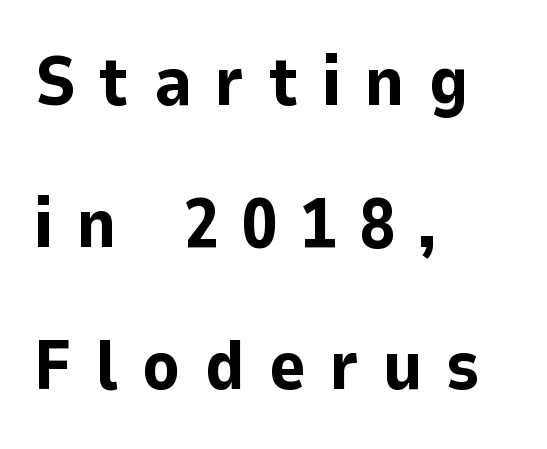
Nope, no serifs anywhere on these letters. Tracking value appears strongly positive — letters spread wide. Its strokes are broad and dark, the hallmark of bold type. Notice the wide empty band between every row — that's loose leading.
